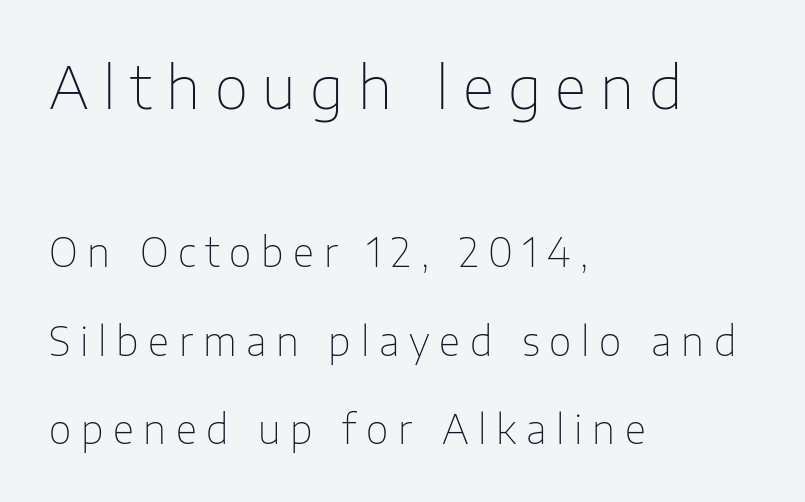
The block sitting higher on the canvas is the one with enlarged characters. Italic: no, the glyphs are upright roman. Honestly, the rows look like they've been pulled way apart. Any mark beneath the type? The region is blank. Each word looks stretched out because of the extra space between its letters.
